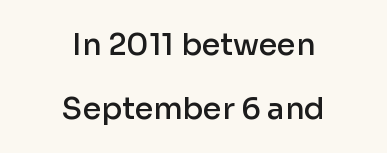
The line-height multiplier appears high, well above default. Tracking value appears to be zero — textbook default spacing. The whitespace from short lines is split evenly between both sides. Bold? Not quite — semibold, heavier than regular but stopping short. Are there feet on the stems? There aren't — it's a sans. Rule under the text: the space is simply empty.
